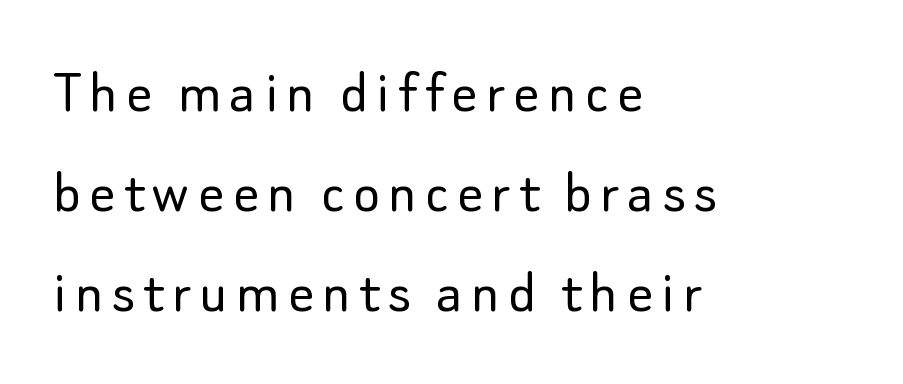
Q: Is the text bold? A: No.
Q: Is the text italic (slanted)? A: No, it is upright.
Q: Is the typeface a serif or a sans-serif typeface? A: Sans-serif.
Q: Is the text underlined? A: No.
Q: How is the paragraph aligned? A: Left-aligned.
Q: Is the spacing between lines tight, normal or loose? A: Normal.
Q: Width (condensed, normal, or wide)? A: Normal.
Q: Stroke contrast? A: Low.
Q: x-height? A: Small.
Q: Monospaced? A: No.
